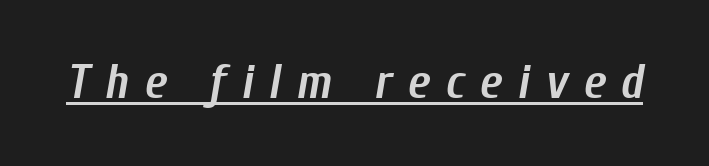
The gaps between neighbouring characters are conspicuously large. Weight check: bold — yes, fully. Yep, that's italic — everything's leaning. Each line of the rendering has a horizontal stroke beneath the glyphs. Each letter keeps its own natural width here, so spacing adapts to shape.
